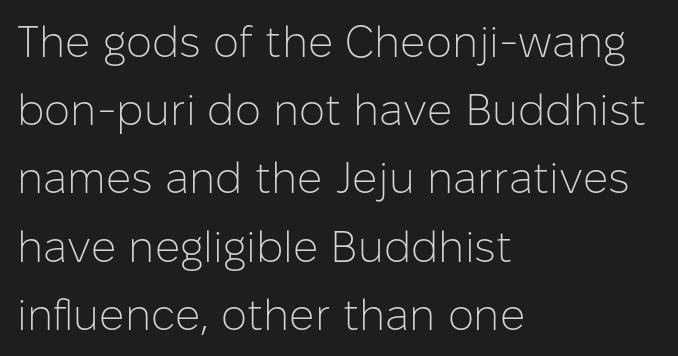
{"serif": "no", "italic": "no", "bold": "no", "weight": "light", "width": "normal", "stroke_contrast": "low", "x_height": "medium", "monospaced": "no", "underline": "no", "align": "left", "line_spacing": "normal", "line_spacing_ratio": 1.55, "letter_spacing": "normal", "letter_spacing_em": 0.0, "glyph_px": 44}
